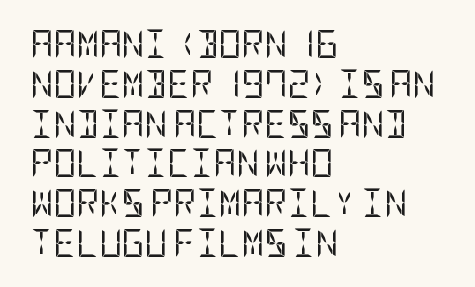
Q: Is the text bold? A: No.
Q: Is the text italic (slanted)? A: No, it is upright.
Q: Is the typeface a serif or a sans-serif typeface? A: Sans-serif.
Q: Is the text underlined? A: No.
Q: How is the paragraph aligned? A: Left-aligned.
Q: Is the spacing between letters normal or unusually wide? A: Normal.
Q: Is the spacing between lines tight, normal or loose? A: Normal.
Q: Width (condensed, normal, or wide)? A: Condensed.
Q: Stroke contrast? A: Low.
Q: x-height? A: Large.
